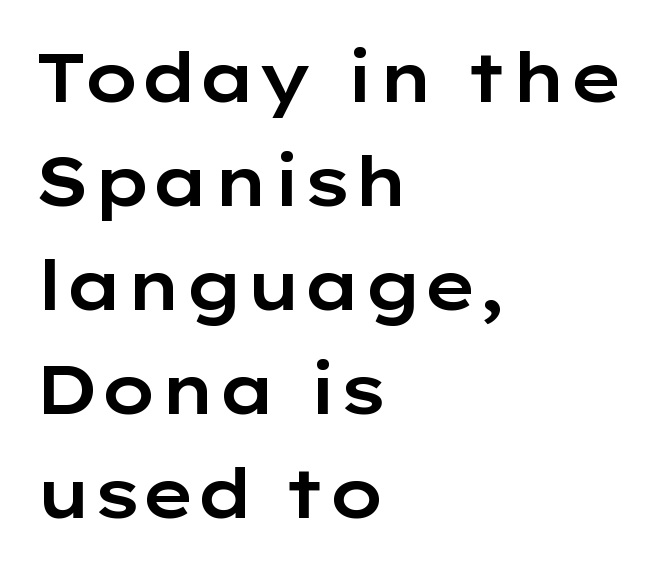
Q: Is the text italic (slanted)? A: No, it is upright.
Q: Is the typeface a serif or a sans-serif typeface? A: Sans-serif.
Q: Is the text underlined? A: No.
Q: How is the paragraph aligned? A: Left-aligned.
Q: Is the spacing between letters normal or unusually wide? A: Normal.
Q: Is the spacing between lines tight, normal or loose? A: Normal.
Q: Width (condensed, normal, or wide)? A: Wide.
Q: Stroke contrast? A: Low.
Q: x-height? A: Medium.
Q: Monospaced? A: No.
